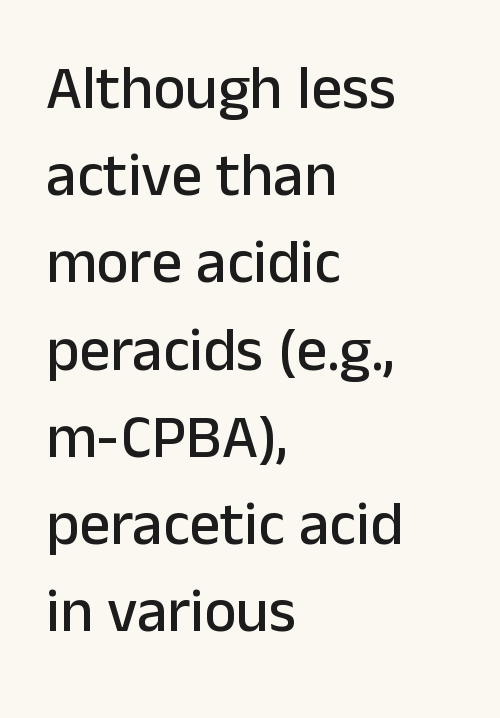
The image shows 61 px sans-serif type, upright; set left-aligned, normal line spacing (1.43x), normal letter spacing, not underlined; low stroke contrast and a medium x-height.
